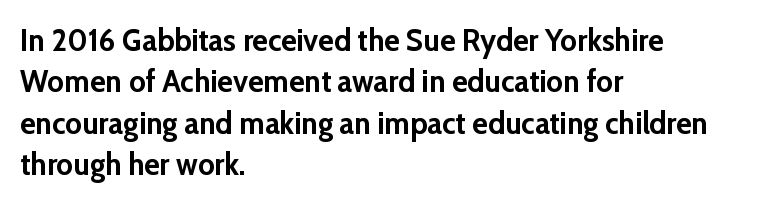
{"serif": "no", "italic": "no", "bold": "yes", "weight": "semibold", "width": "normal", "stroke_contrast": "low", "x_height": "medium", "monospaced": "no", "underline": "no", "align": "left", "line_spacing": "normal", "line_spacing_ratio": 1.29, "letter_spacing": "normal", "letter_spacing_em": 0.0, "glyph_px": 32}
